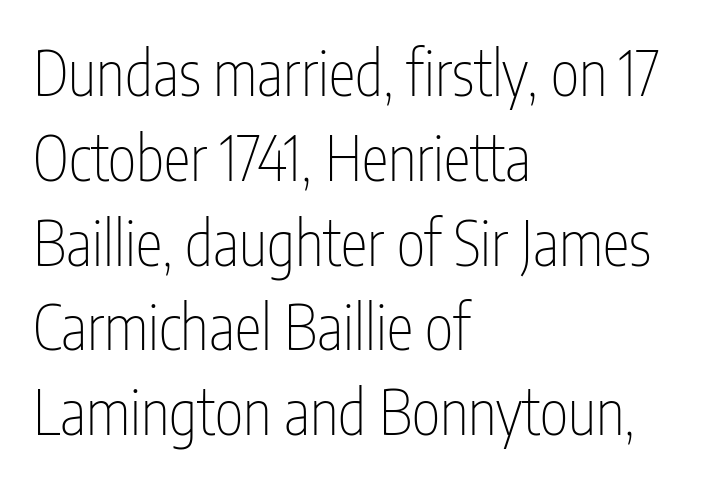
Q: Is the text bold? A: No.
Q: Is the text italic (slanted)? A: No, it is upright.
Q: Is the typeface a serif or a sans-serif typeface? A: Sans-serif.
Q: Is the text underlined? A: No.
Q: How is the paragraph aligned? A: Left-aligned.
Q: Is the spacing between letters normal or unusually wide? A: Normal.
Q: Is the spacing between lines tight, normal or loose? A: Normal.
Q: Width (condensed, normal, or wide)? A: Condensed.
Q: Stroke contrast? A: Low.
Q: x-height? A: Medium.
Q: Monospaced? A: No.
